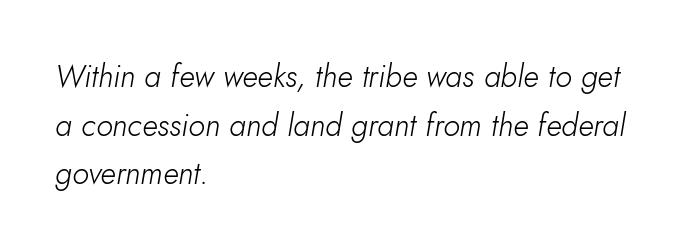
{"italic": "yes", "lean": "right", "slant_degrees": 10, "bold": "no", "weight": "light", "width": "normal", "stroke_contrast": "low", "x_height": "small", "monospaced": "no", "underline": "no", "align": "left", "line_spacing": "normal", "line_spacing_ratio": 1.57, "letter_spacing": "normal", "letter_spacing_em": 0.0, "glyph_px": 31}
